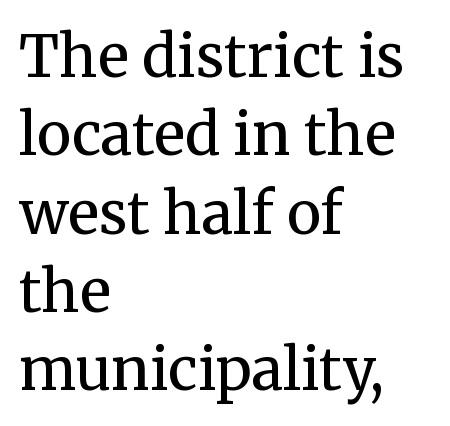
{"serif": "yes", "italic": "no", "bold": "no", "weight": "regular", "width": "normal", "stroke_contrast": "medium", "x_height": "medium", "monospaced": "no", "underline": "no", "align": "left", "line_spacing": "normal", "line_spacing_ratio": 1.35, "letter_spacing": "normal", "letter_spacing_em": 0.0, "glyph_px": 58}
